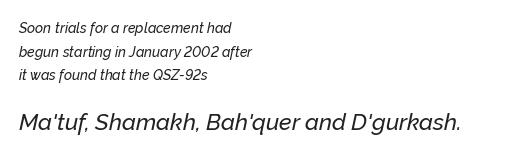
{"italic": "yes", "lean": "right", "slant_degrees": 12, "underline": "no", "align": "left", "line_spacing": "normal", "line_spacing_ratio": 1.68, "letter_spacing": "normal", "letter_spacing_em": 0.0, "larger_block": "second", "size_ratio": 1.64, "glyph_px": 23}
